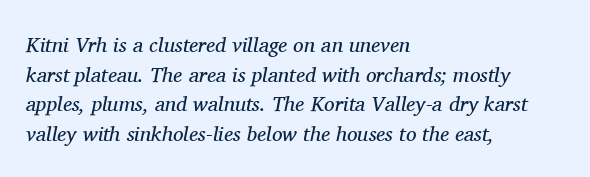
{"italic": "yes", "lean": "right", "slant_degrees": 11, "bold": "no", "underline": "no", "align": "left", "line_spacing": "normal", "line_spacing_ratio": 1.41, "letter_spacing": "normal", "letter_spacing_em": 0.0, "glyph_px": 21}
